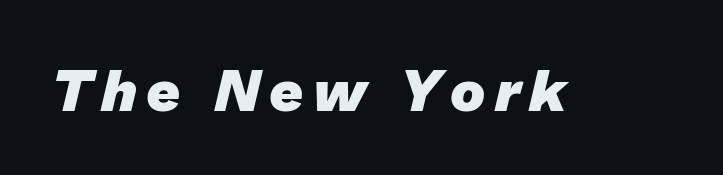
Q: Is the text bold? A: Yes.
Q: Is the typeface a serif or a sans-serif typeface? A: Sans-serif.
Q: Is the text underlined? A: No.
Q: Width (condensed, normal, or wide)? A: Normal.
Q: Stroke contrast? A: Low.
Q: x-height? A: Medium.
Q: Monospaced? A: No.
